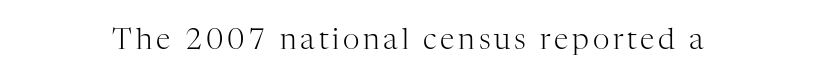
Q: Is the text bold? A: No.
Q: Is the text italic (slanted)? A: No, it is upright.
Q: Is the typeface a serif or a sans-serif typeface? A: Serif.
Q: Is the text underlined? A: No.
Q: Width (condensed, normal, or wide)? A: Normal.
Q: Stroke contrast? A: High.
Q: x-height? A: Medium.
Q: Monospaced? A: No.
